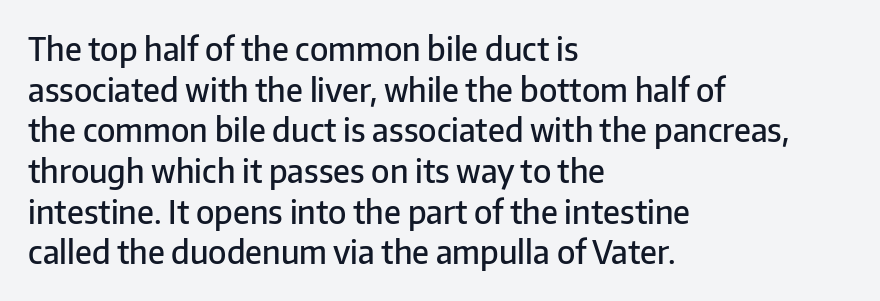
The image shows 32 px semibold sans-serif type, upright; set left-aligned, normal line spacing (1.27x), normal letter spacing, not underlined; low stroke contrast and a medium x-height.
